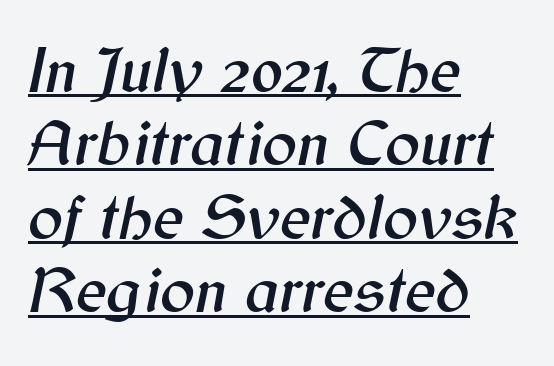
The image shows 65 px text type, italic (leaning right); set left-aligned, tight line spacing (1.13x), normal letter spacing, underlined; medium stroke contrast and a medium x-height.
